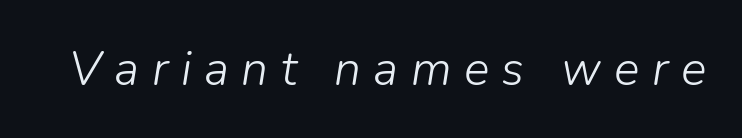
Q: Is the text bold? A: No.
Q: Is the text italic (slanted)? A: Yes, it leans right by about 9 degrees.
Q: Is the text underlined? A: No.
Q: Is the spacing between letters normal or unusually wide? A: Unusually wide.
Q: Width (condensed, normal, or wide)? A: Normal.
Q: Stroke contrast? A: Low.
Q: x-height? A: Medium.
Q: Monospaced? A: No.
